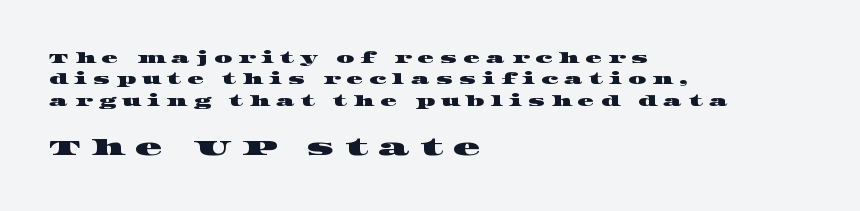
{"underline": "no", "align": "left", "line_spacing": "normal", "line_spacing_ratio": 1.53, "letter_spacing": "wide", "letter_spacing_em": 0.43, "larger_block": "second", "size_ratio": 1.64, "glyph_px": 23}
